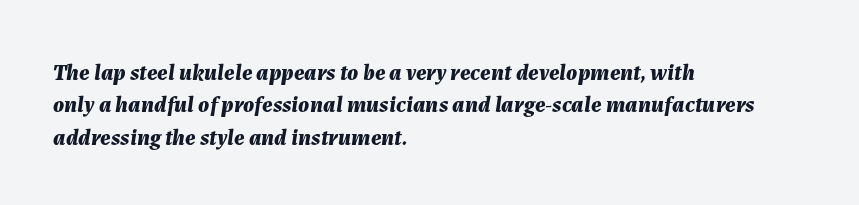
{"italic": "yes", "lean": "right", "slant_degrees": 7, "bold": "yes", "underline": "no", "align": "left", "line_spacing": "normal", "line_spacing_ratio": 1.41, "letter_spacing": "normal", "letter_spacing_em": 0.0, "glyph_px": 23}
